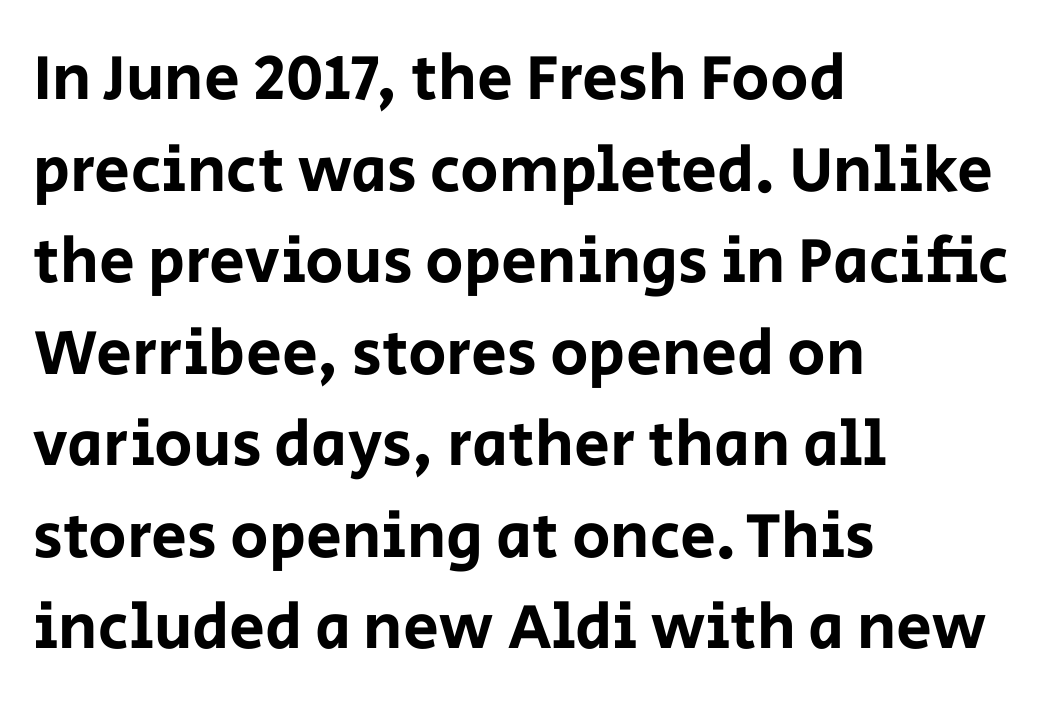
The gap between lines stays unmarked. This sample uses plain, unmodified letter spacing. The rendering uses a moderate line-height, typical for paragraphs. The type family on display is of the sans-serif kind. Typeset ragged right — the left edge is the straight one.
